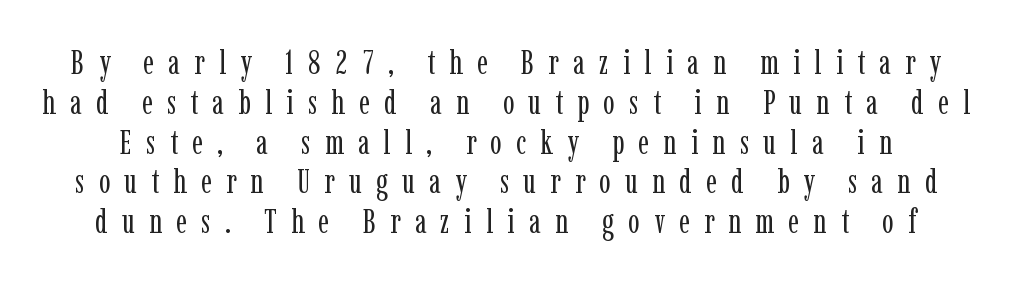
The image shows 34 px regular-weight, condensed serif type, upright; set line spacing 1.17x, unusually wide letter spacing (+0.42 em), not underlined; low stroke contrast and a medium x-height.
